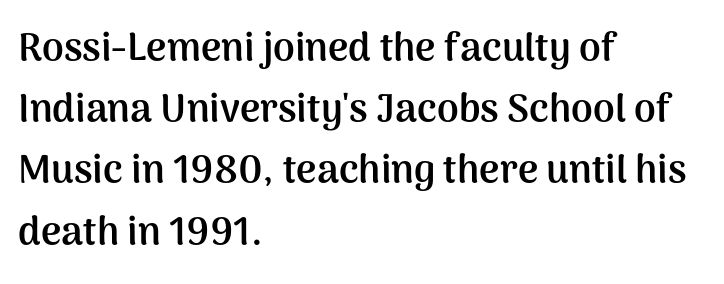
{"serif": "no", "italic": "no", "bold": "yes", "weight": "semibold", "width": "normal", "stroke_contrast": "medium", "x_height": "medium", "monospaced": "no", "underline": "no", "align": "left", "line_spacing": "normal", "line_spacing_ratio": 1.57, "letter_spacing": "normal", "letter_spacing_em": 0.0, "glyph_px": 39}
